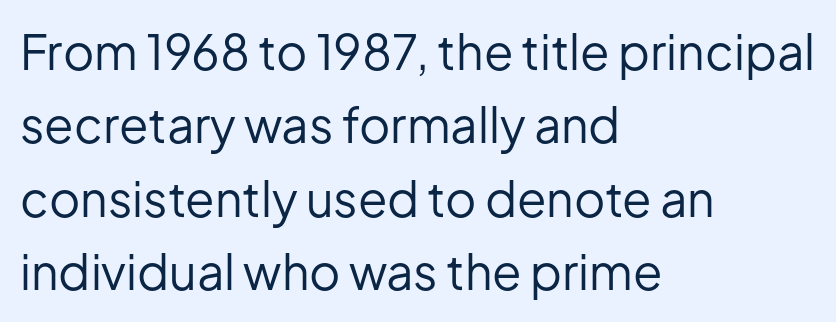
{"serif": "no", "italic": "no", "bold": "no", "weight": "regular", "width": "normal", "stroke_contrast": "low", "x_height": "medium", "monospaced": "no", "underline": "no", "align": "left", "line_spacing": "normal", "line_spacing_ratio": 1.53, "letter_spacing": "normal", "letter_spacing_em": 0.0, "glyph_px": 48}
